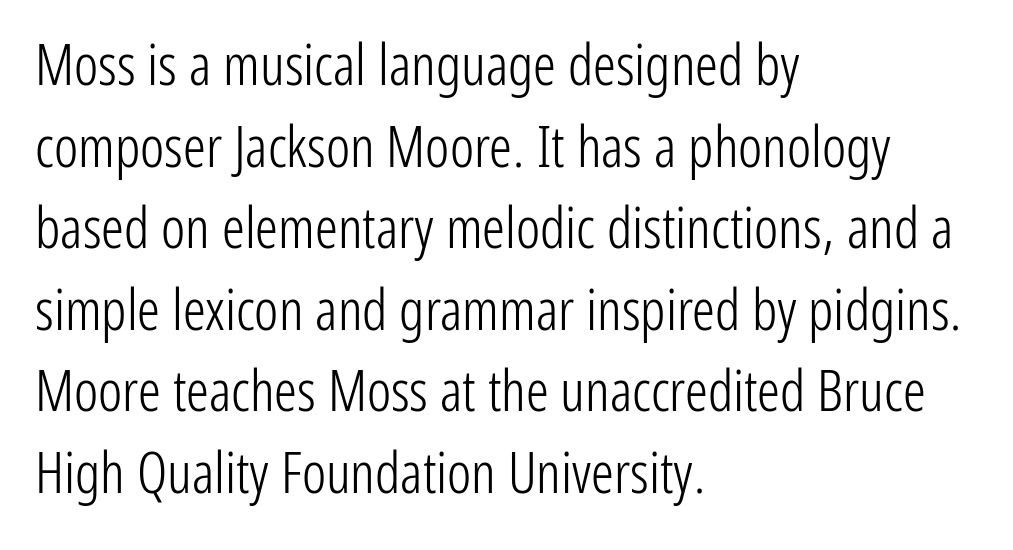
{"serif": "no", "italic": "no", "bold": "no", "weight": "light", "width": "condensed", "stroke_contrast": "low", "x_height": "medium", "monospaced": "no", "underline": "no", "align": "left", "line_spacing": "normal", "line_spacing_ratio": 1.43, "letter_spacing": "normal", "letter_spacing_em": 0.0, "glyph_px": 57}
